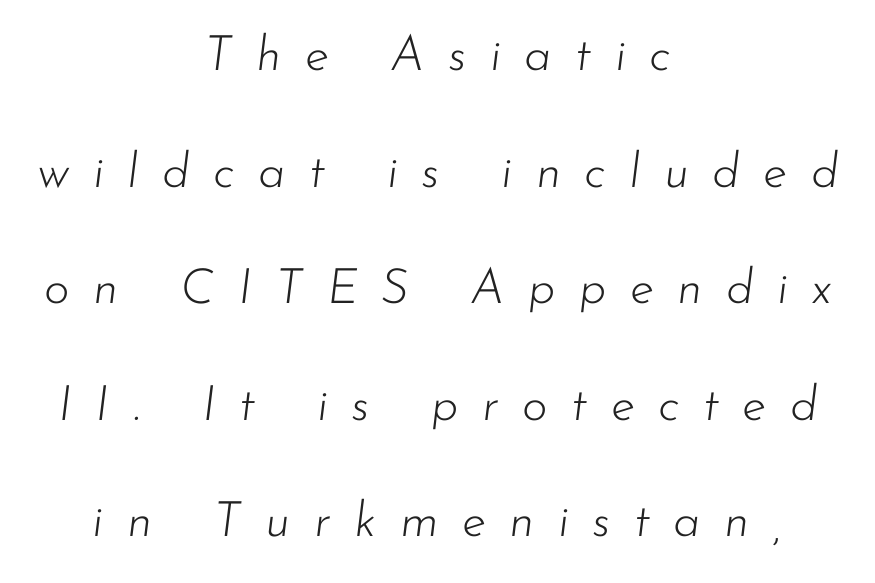
The image shows 49 px light type, italic (leaning right); set centered, loose line spacing (2.38x), unusually wide letter spacing (+0.48 em), not underlined; low stroke contrast and a small x-height.
